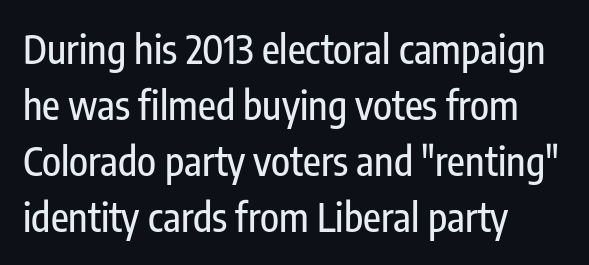
The image shows 39 px condensed sans-serif type, upright; set left-aligned, normal line spacing (1.44x), normal letter spacing, not underlined; low stroke contrast and a medium x-height.
